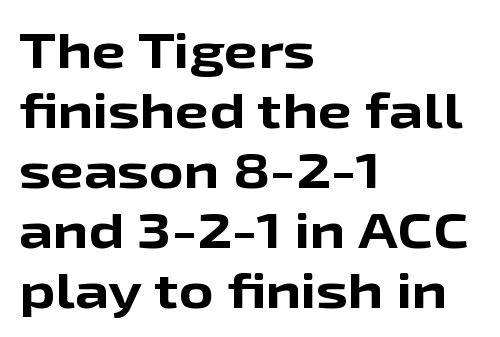
The image shows 48 px bold, wide sans-serif type, upright; set left-aligned, normal line spacing (1.25x), normal letter spacing, not underlined; low stroke contrast and a medium x-height.
